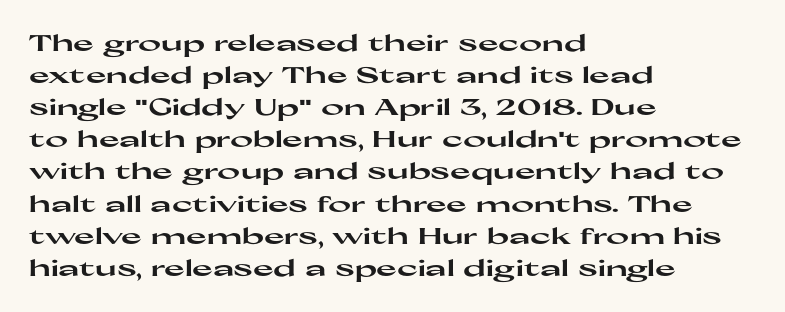
{"italic": "no", "bold": "yes", "underline": "no", "align": "left", "line_spacing": "normal", "line_spacing_ratio": 1.46, "letter_spacing": "normal", "letter_spacing_em": 0.0, "glyph_px": 22}
